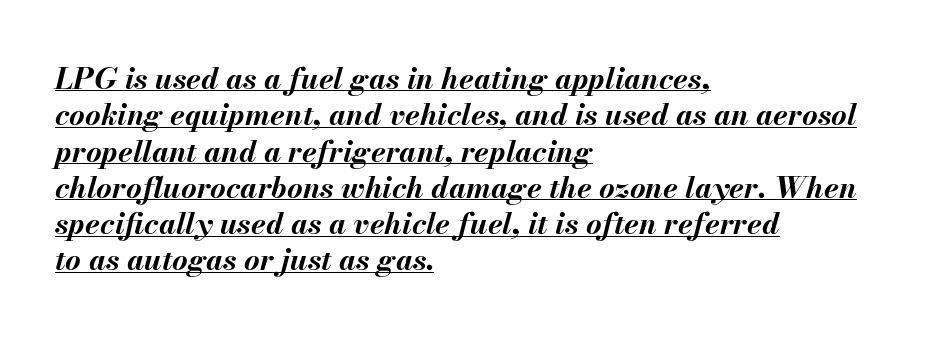
When letters slant like this, we call the style italic. The lines in this sample share a left origin and differ only in where they stop. This is heavy type, rendered in bold. Quick note: underline on.
